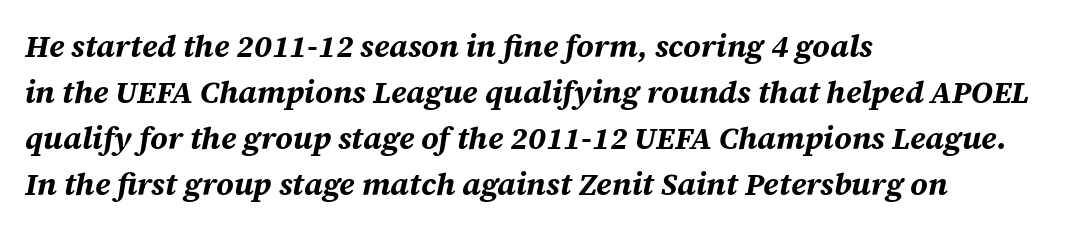
The image shows 31 px bold type, italic (leaning right); set left-aligned, normal line spacing (1.48x), normal letter spacing, not underlined; medium stroke contrast and a large x-height.
